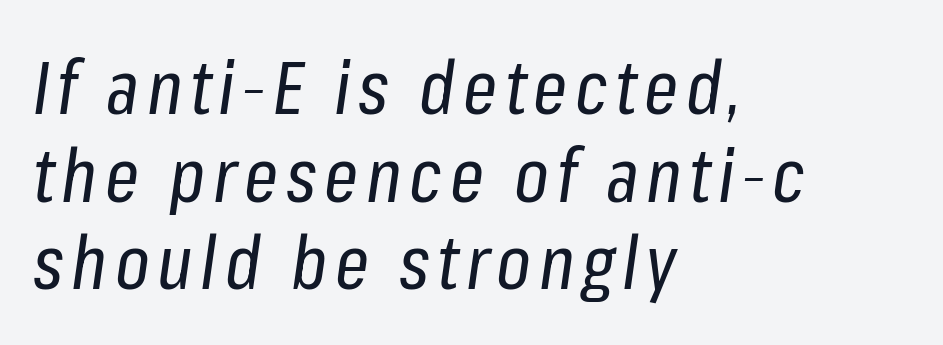
{"italic": "yes", "lean": "right", "slant_degrees": 8, "bold": "no", "weight": "regular", "width": "condensed", "stroke_contrast": "low", "x_height": "medium", "monospaced": "no", "underline": "no", "align": "left", "line_spacing_ratio": 1.17, "glyph_px": 75}
